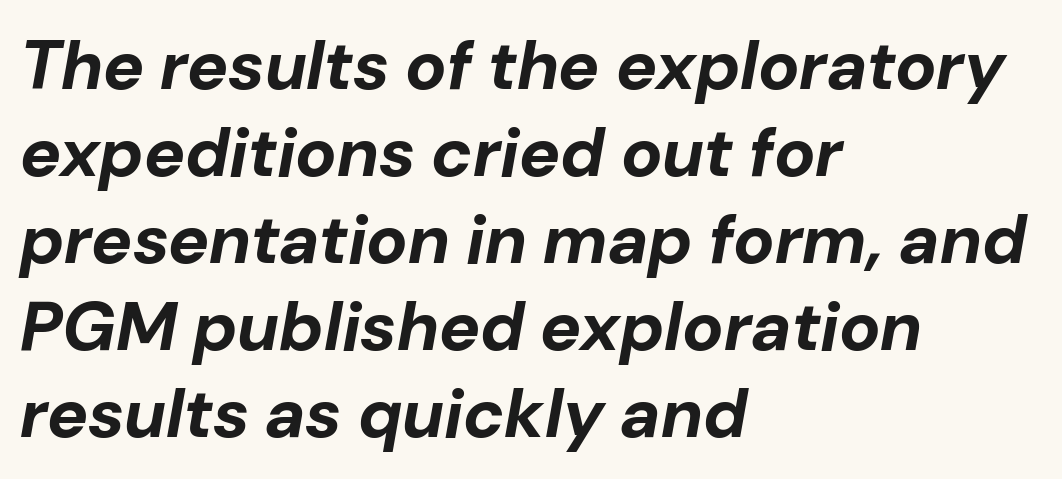
{"italic": "yes", "lean": "right", "slant_degrees": 10, "bold": "yes", "weight": "bold", "width": "normal", "stroke_contrast": "low", "x_height": "medium", "monospaced": "no", "underline": "no", "align": "left", "line_spacing": "normal", "line_spacing_ratio": 1.26, "letter_spacing": "normal", "letter_spacing_em": 0.0, "glyph_px": 69}
